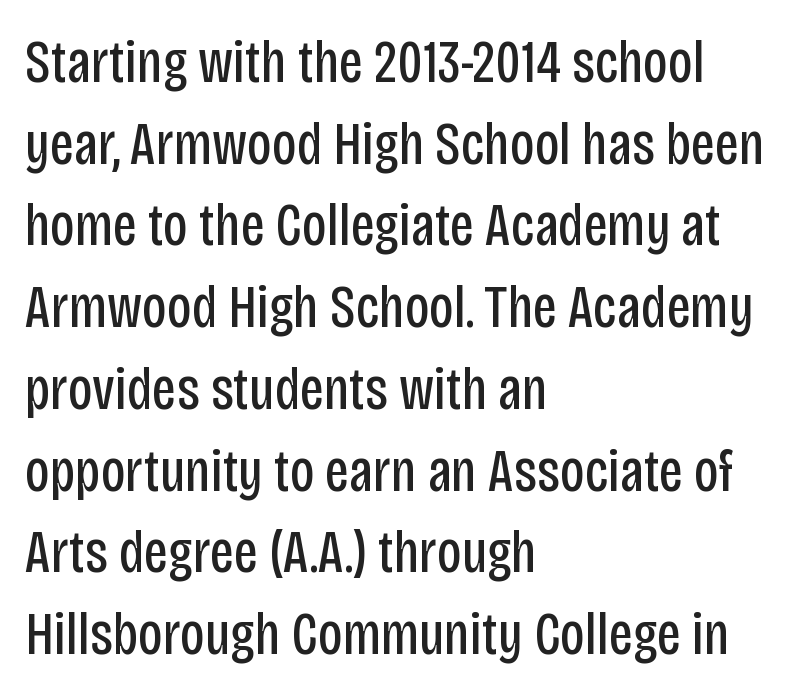
The image shows 61 px regular-weight, condensed sans-serif type, upright; set left-aligned, normal line spacing (1.34x), normal letter spacing, not underlined; low stroke contrast and a large x-height.
